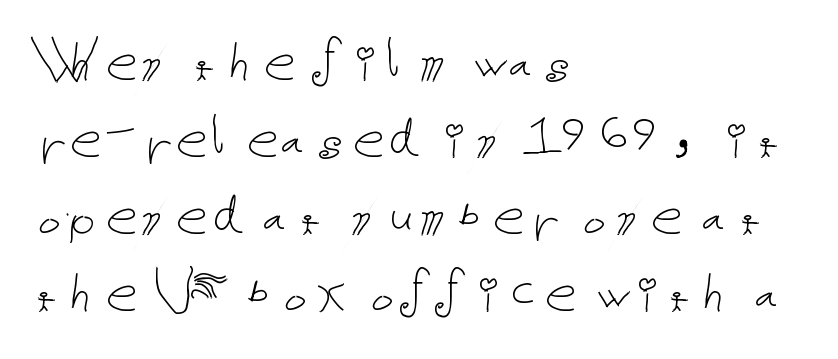
Descenders are the only things crossing below the line. Horizontal alignment here is leftward, the default for most running prose. The strokes carry an ordinary text weight at most. Vertical strokes here are truly vertical.
